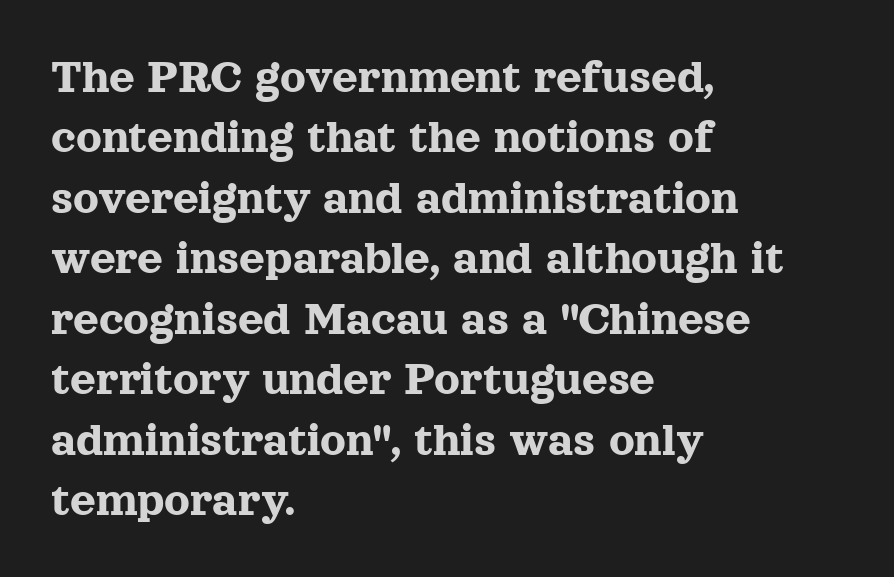
The specimen omits any rule beneath the text block's lines. The rag falls on the right side of this text block. This sample has the flowing, uneven cadence of proportional lettering. The type family on display is of the serif kind.
